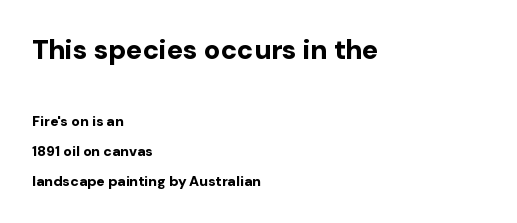
Notice the wide empty band between every row — that's loose leading. The face used here has the dense, thick strokes of a bold. If you squint, the top block still reads clearly — it's the larger of the two. A student would call this left alignment; a typographer would say flush left, rag right. Is the letter spacing exaggerated? No — it looks like the ordinary default.
